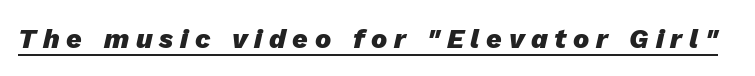
{"italic": "yes", "lean": "right", "slant_degrees": 13, "bold": "yes", "underline": "yes", "letter_spacing": "wide", "letter_spacing_em": 0.25, "glyph_px": 27}
